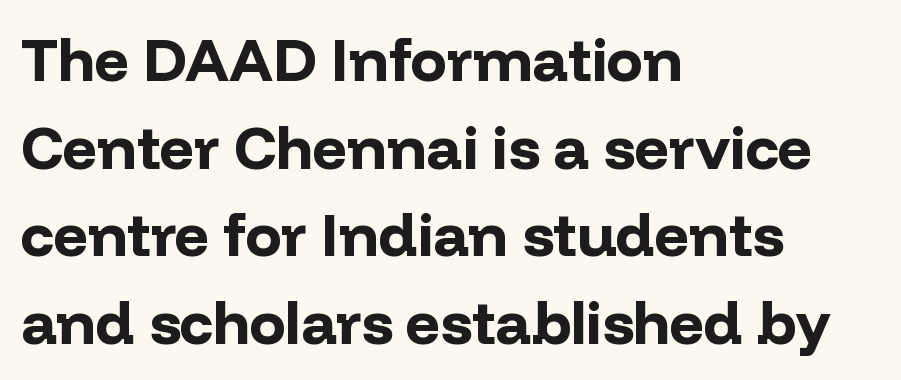
Q: Is the text bold? A: Yes.
Q: Is the text italic (slanted)? A: No, it is upright.
Q: Is the typeface a serif or a sans-serif typeface? A: Sans-serif.
Q: Is the text underlined? A: No.
Q: How is the paragraph aligned? A: Left-aligned.
Q: Is the spacing between letters normal or unusually wide? A: Normal.
Q: Is the spacing between lines tight, normal or loose? A: Normal.
Q: Width (condensed, normal, or wide)? A: Normal.
Q: Stroke contrast? A: Low.
Q: x-height? A: Medium.
Q: Monospaced? A: No.
